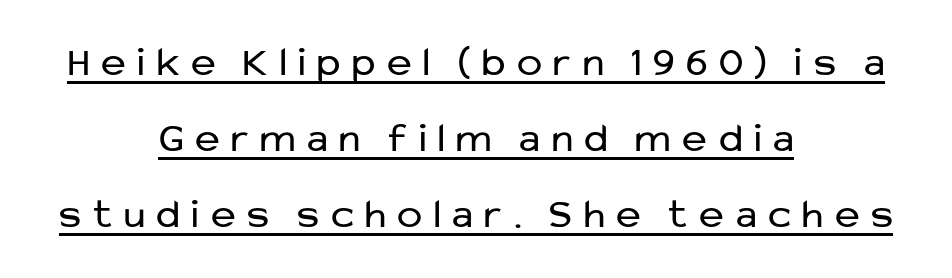
{"serif": "no", "italic": "no", "bold": "no", "weight": "regular", "width": "normal", "stroke_contrast": "low", "x_height": "medium", "monospaced": "no", "underline": "yes", "align": "center", "line_spacing_ratio": 1.81, "letter_spacing": "wide", "letter_spacing_em": 0.28, "glyph_px": 42}
